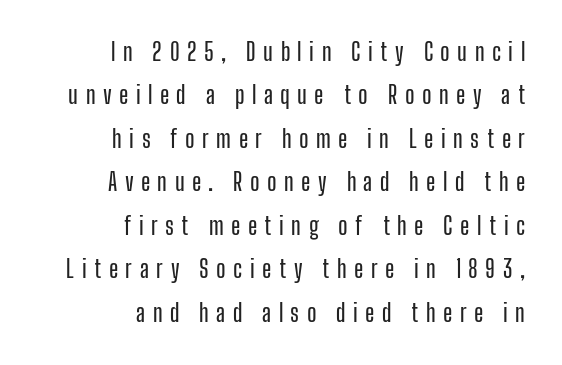
The image shows 24 px text type, upright; set right-aligned, line spacing 1.81x, unusually wide letter spacing (+0.31 em), not underlined.
